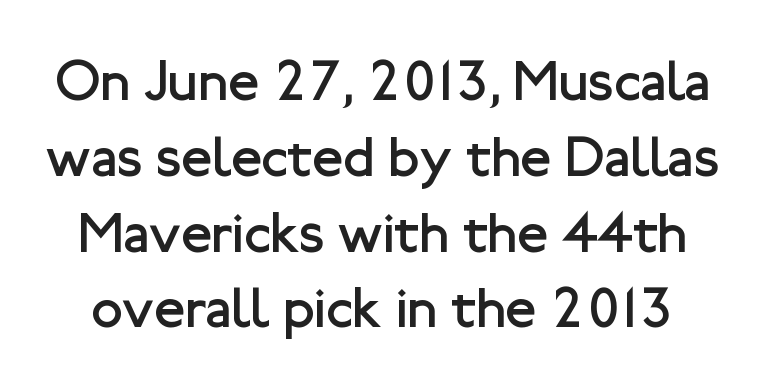
Classification — sans serif. Think of a printed novel: that variable character pitch is what you see here. Students, note that the glyphs here touch the page at normal intervals. Caption: face not bold, strokes unweighted.
